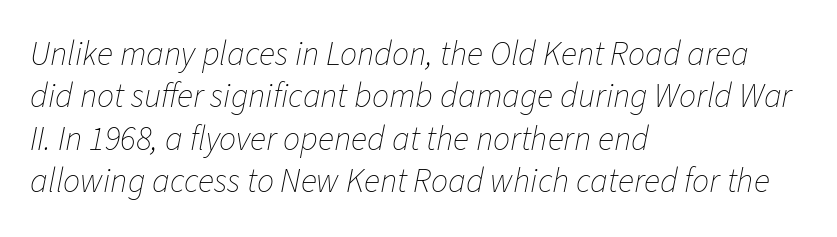
The image shows 34 px thin type, italic (leaning right); set left-aligned, normal line spacing (1.25x), normal letter spacing, not underlined; low stroke contrast and a medium x-height.
